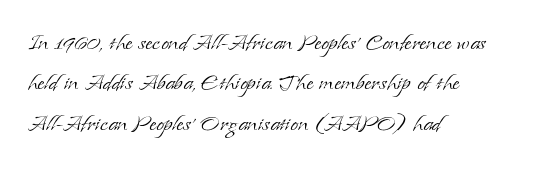
{"serif": "yes", "bold": "no", "weight": "light", "width": "normal", "stroke_contrast": "low", "x_height": "small", "monospaced": "no", "underline": "no", "align": "left", "line_spacing": "normal", "line_spacing_ratio": 1.44, "letter_spacing": "normal", "letter_spacing_em": 0.0, "glyph_px": 28}
